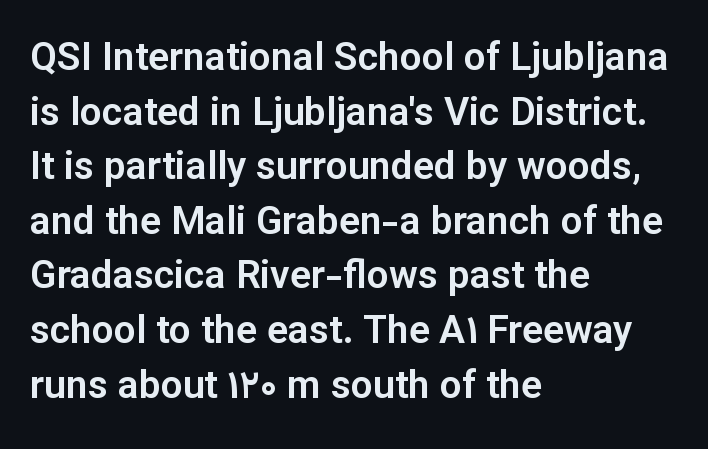
Honestly, the letter spacing is just normal — you wouldn't notice it. The foot of each line stays bare and open. Style check: upright. Here the designer chose a conventional face with non-uniform glyph widths.
